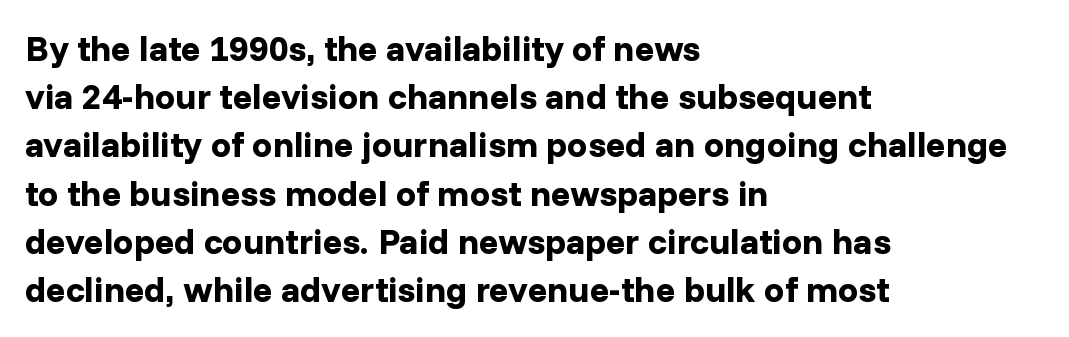
Are there feet on the stems? There aren't — it's a sans. Bold? Absolutely — the strokes are thick and heavy. In CSS terms this would be text-align: left. Quick note: interline space is typical.
